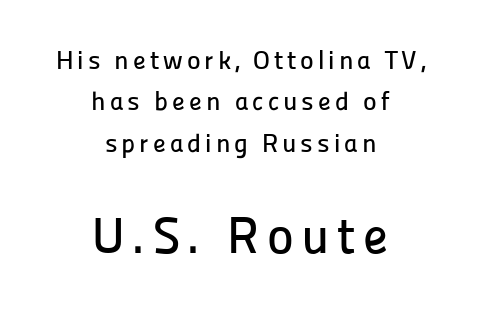
Regular leading. The face used here appears at its bigger size in the lower chunk. This sample uses an upright cut, with every glyph sitting square on the baseline. Layout note: lines centered.
